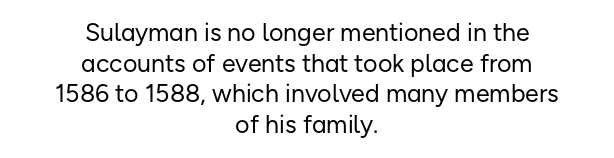
The image shows 25 px text type, upright; set centered, line spacing 1.23x, normal letter spacing, not underlined.
